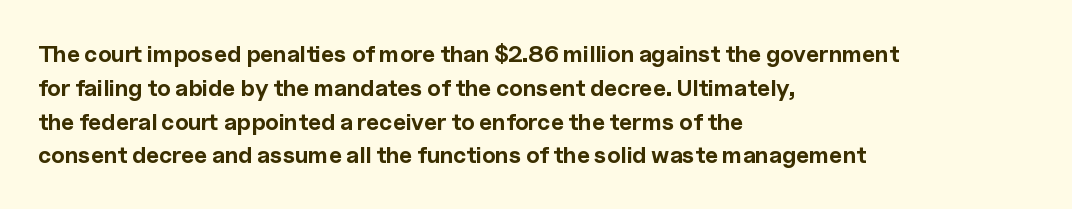
{"italic": "no", "bold": "yes", "underline": "no", "align": "left", "line_spacing": "normal", "line_spacing_ratio": 1.47, "letter_spacing": "normal", "letter_spacing_em": 0.0, "glyph_px": 23}
